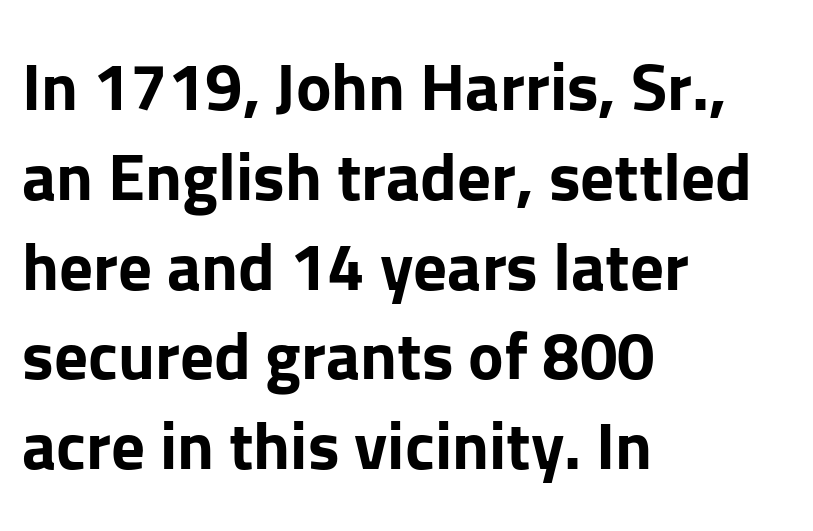
The image shows 67 px bold sans-serif type, upright; set left-aligned, normal line spacing (1.34x), normal letter spacing, not underlined; low stroke contrast and a medium x-height.
